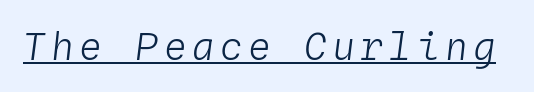
The image shows 38 px light type, italic (leaning right), monospaced; set underlined; low stroke contrast and a medium x-height.
